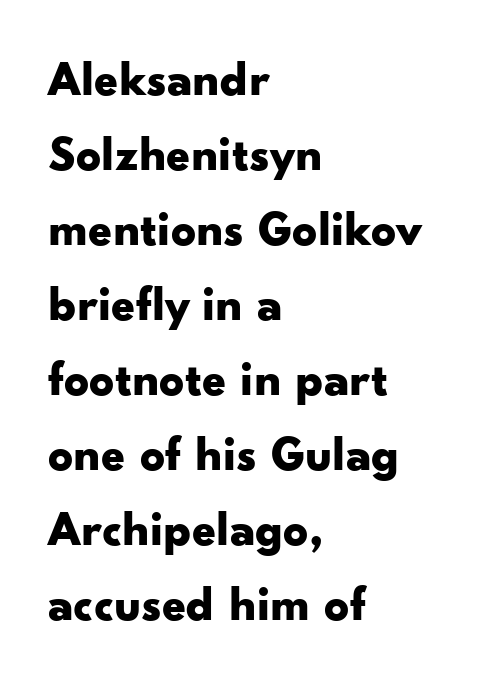
Q: Is the text bold? A: Yes.
Q: Is the text italic (slanted)? A: No, it is upright.
Q: Is the typeface a serif or a sans-serif typeface? A: Sans-serif.
Q: Is the text underlined? A: No.
Q: How is the paragraph aligned? A: Left-aligned.
Q: Is the spacing between letters normal or unusually wide? A: Normal.
Q: Is the spacing between lines tight, normal or loose? A: Normal.
Q: Width (condensed, normal, or wide)? A: Wide.
Q: Stroke contrast? A: Low.
Q: x-height? A: Small.
Q: Monospaced? A: No.
